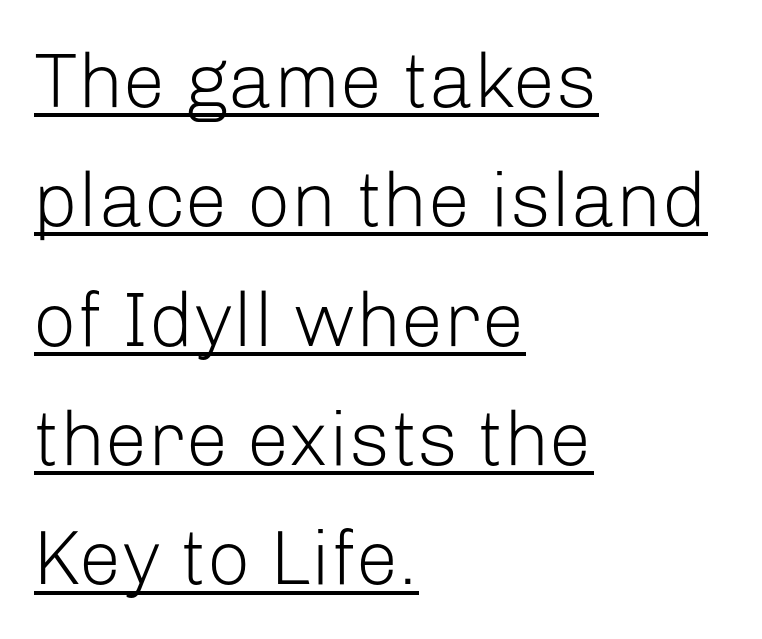
The image shows 77 px light sans-serif type, upright; set left-aligned, normal line spacing (1.55x), normal letter spacing, underlined; low stroke contrast and a medium x-height.
